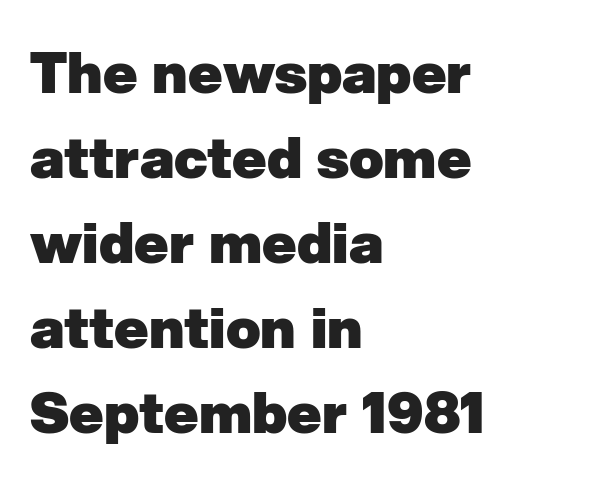
{"serif": "no", "bold": "yes", "weight": "heavy", "width": "normal", "stroke_contrast": "low", "x_height": "medium", "monospaced": "no", "underline": "no", "align": "left", "line_spacing": "normal", "line_spacing_ratio": 1.49, "letter_spacing": "normal", "letter_spacing_em": 0.0, "glyph_px": 57}
